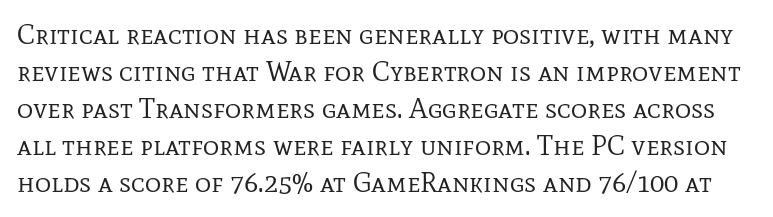
The image shows 28 px regular-weight serif type, upright; set normal line spacing (1.32x), normal letter spacing, not underlined; low stroke contrast and a medium x-height.
